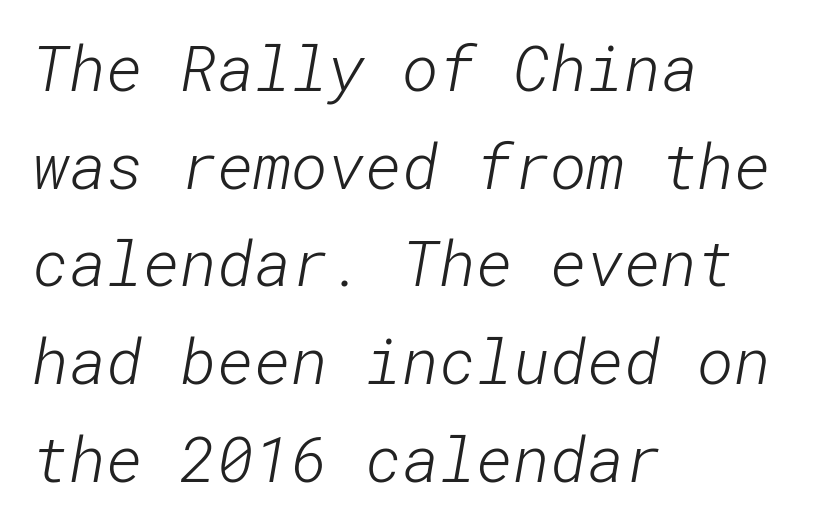
Alignment: flush left. The glyphs in this specimen are sans serif. No word sits above an underline. The gaps between neighbouring characters are ordinary and unremarkable. Bold? No — there's no thickening of the strokes.
